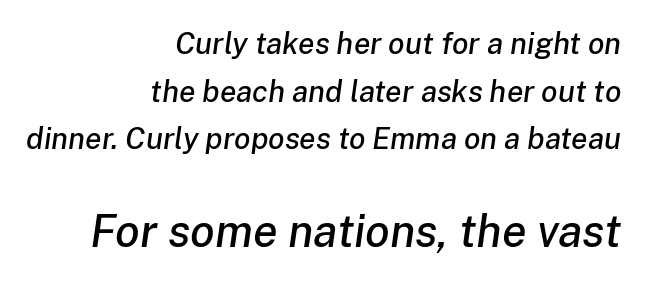
The image shows 45 px text type, italic (leaning right); set right-aligned, normal line spacing (1.59x), normal letter spacing, not underlined; the second (bottom) block is 1.5x larger; low stroke contrast and a medium x-height.
